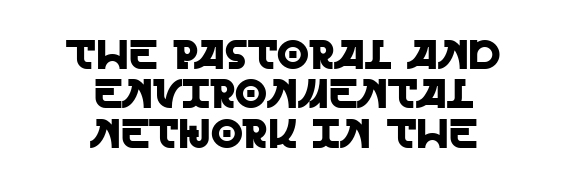
Q: Is the text italic (slanted)? A: No, it is upright.
Q: Is the typeface a serif or a sans-serif typeface? A: Sans-serif.
Q: Is the text underlined? A: No.
Q: How is the paragraph aligned? A: Centered.
Q: Is the spacing between letters normal or unusually wide? A: Normal.
Q: Is the spacing between lines tight, normal or loose? A: Tight.
Q: Width (condensed, normal, or wide)? A: Normal.
Q: x-height? A: Large.
Q: Monospaced? A: No.
